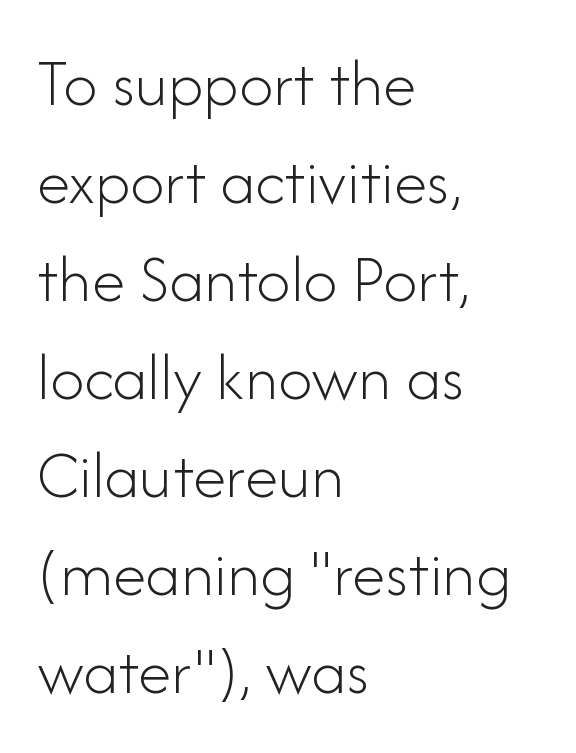
The image shows 68 px light sans-serif type, upright; set left-aligned, normal line spacing (1.44x), normal letter spacing, not underlined; low stroke contrast and a small x-height.
